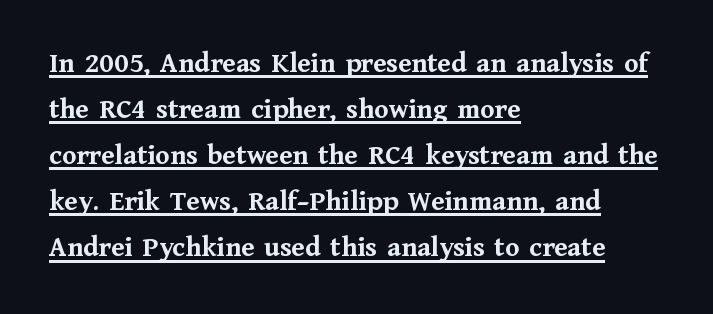
Q: Is the text bold? A: Yes.
Q: Is the text italic (slanted)? A: No, it is upright.
Q: Is the typeface a serif or a sans-serif typeface? A: Serif.
Q: Is the text underlined? A: Yes.
Q: How is the paragraph aligned? A: Left-aligned.
Q: Is the spacing between letters normal or unusually wide? A: Normal.
Q: Is the spacing between lines tight, normal or loose? A: Normal.
Q: Width (condensed, normal, or wide)? A: Normal.
Q: Stroke contrast? A: Medium.
Q: x-height? A: Medium.
Q: Monospaced? A: No.
